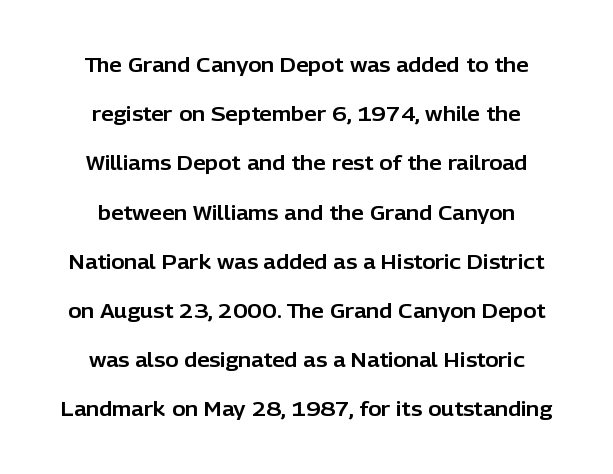
{"italic": "no", "underline": "no", "align": "center", "line_spacing": "loose", "line_spacing_ratio": 2.46, "letter_spacing": "normal", "letter_spacing_em": 0.0, "glyph_px": 20}
